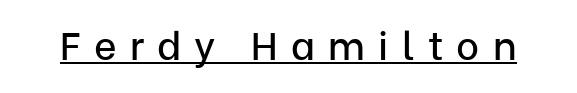
The image shows 39 px sans-serif type, upright; set unusually wide letter spacing (+0.34 em), underlined; low stroke contrast and a medium x-height.
